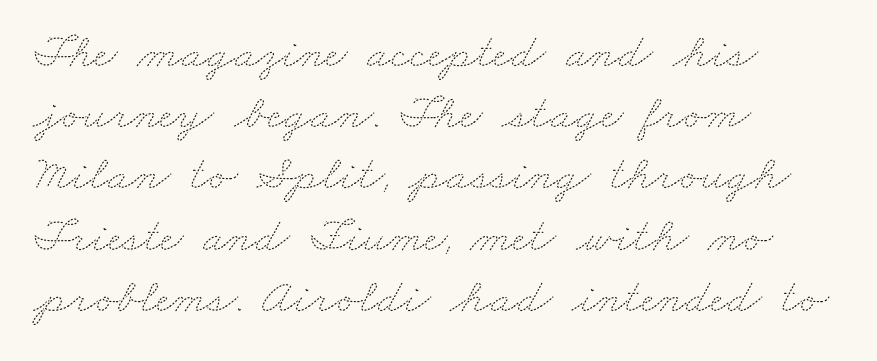
The rag falls on the right side of this text block. Rule under the text: the space is simply empty. Stems and bowls with no extra thickness — not bold. Observe the ordinary spacing: letters are neighbours, not strangers. The rows are spaced the way most documents space them. Each letter keeps its own natural width here, so spacing adapts to shape.
